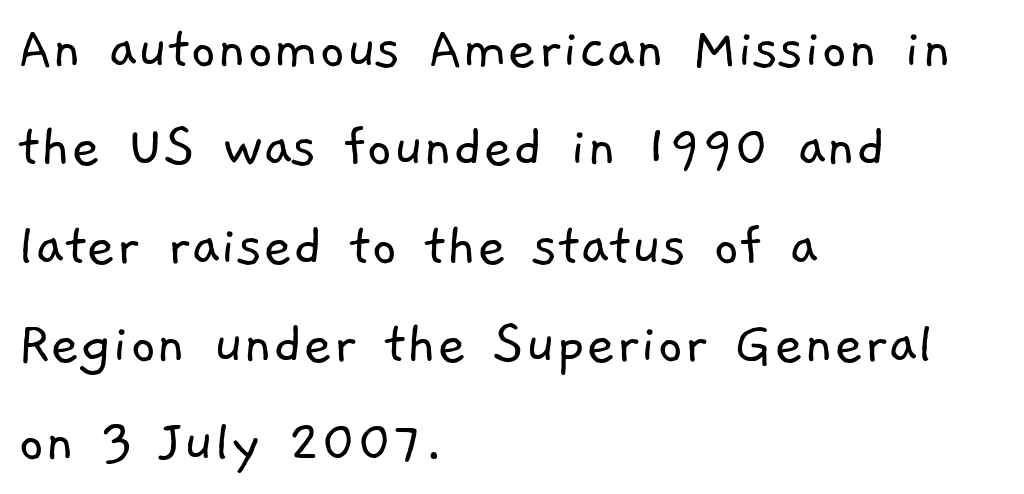
The cut favours lightness, reaching ordinary text weight at its darkest. The passage shown is not underscored anywhere. The rendering uses natural spacing where letterforms have individual widths. Typographically, this falls in the sans-serif category. Does the leading feel generous? No, just average.
